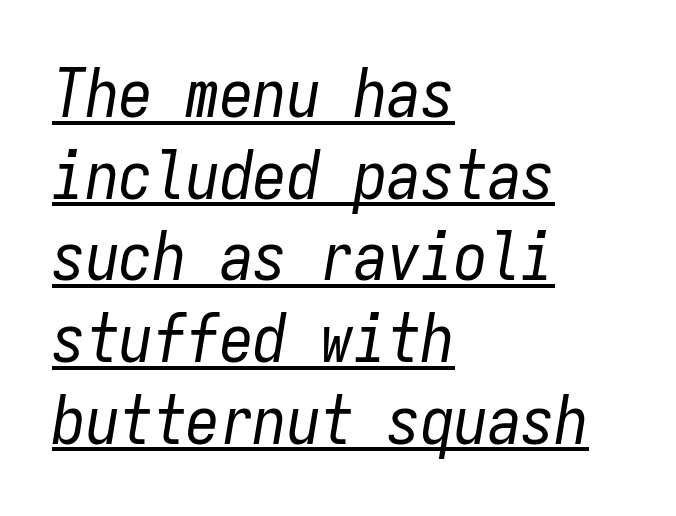
The image shows 67 px regular-weight, condensed type, italic (leaning right), monospaced; set left-aligned, line spacing 1.22x, normal letter spacing, underlined; low stroke contrast and a medium x-height.
